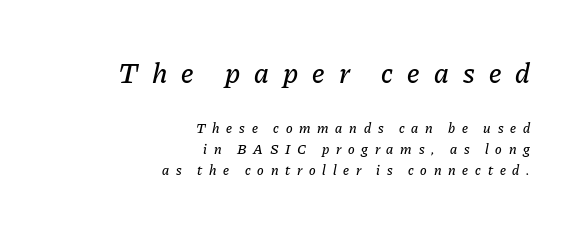
Q: Is the text italic (slanted)? A: Yes, it leans right by about 11 degrees.
Q: Is the text underlined? A: No.
Q: How is the paragraph aligned? A: Right-aligned.
Q: Is the spacing between letters normal or unusually wide? A: Unusually wide.
Q: Is the spacing between lines tight, normal or loose? A: Normal.
Q: Which block of text is set in a larger size, the first (top) or the second (bottom)? A: The first (top) one.
Q: Width (condensed, normal, or wide)? A: Normal.
Q: Stroke contrast? A: Low.
Q: x-height? A: Medium.
Q: Monospaced? A: No.
